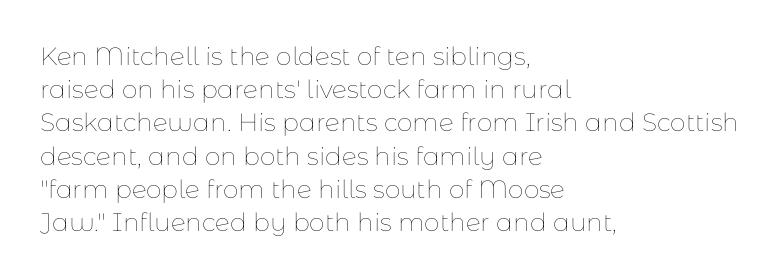
These lines sit exactly where default settings would place them. Decoration check: the copy has no underline. The typeface has the unassuming heft of standard copy or less. Horizontal alignment here is leftward, the default for most running prose.
